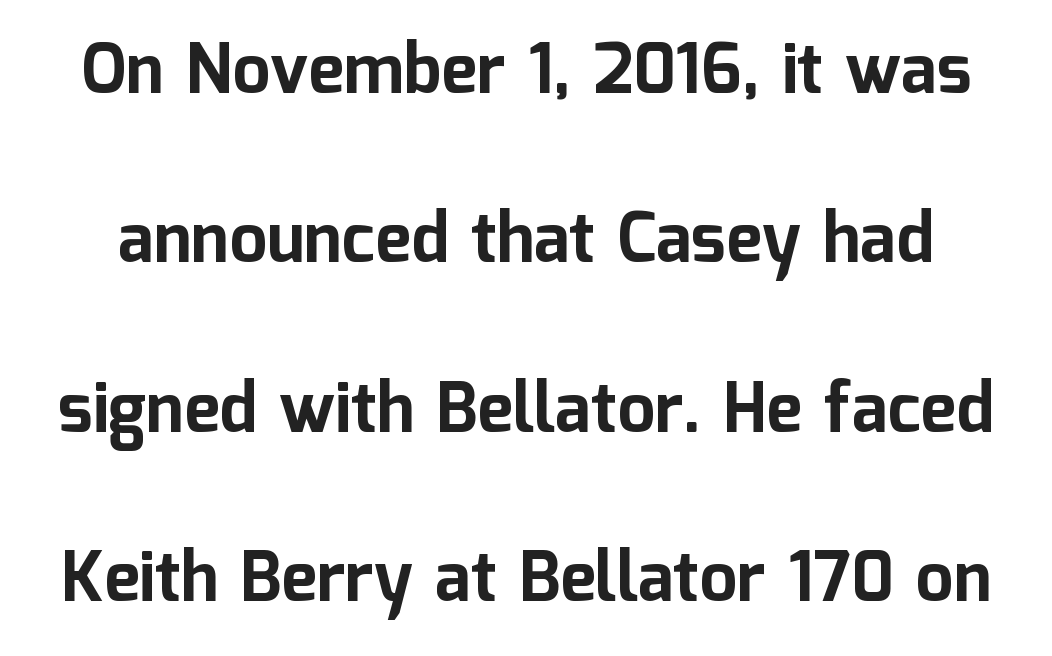
Descenders are the only things crossing below the line. Type style note: lacks serifs. Posture: vertical. Is this a fixed-width face? No — the glyphs have proportional, varying widths.
